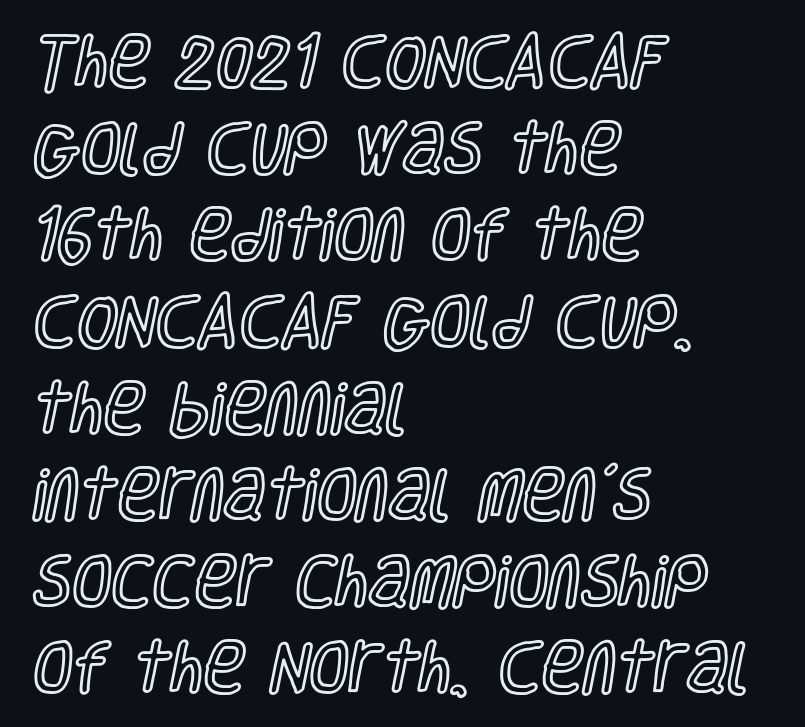
Q: Is the text italic (slanted)? A: Yes.
Q: Is the text underlined? A: No.
Q: How is the paragraph aligned? A: Left-aligned.
Q: Is the spacing between letters normal or unusually wide? A: Normal.
Q: Is the spacing between lines tight, normal or loose? A: Normal.
Q: Width (condensed, normal, or wide)? A: Condensed.
Q: x-height? A: Large.
Q: Monospaced? A: No.
